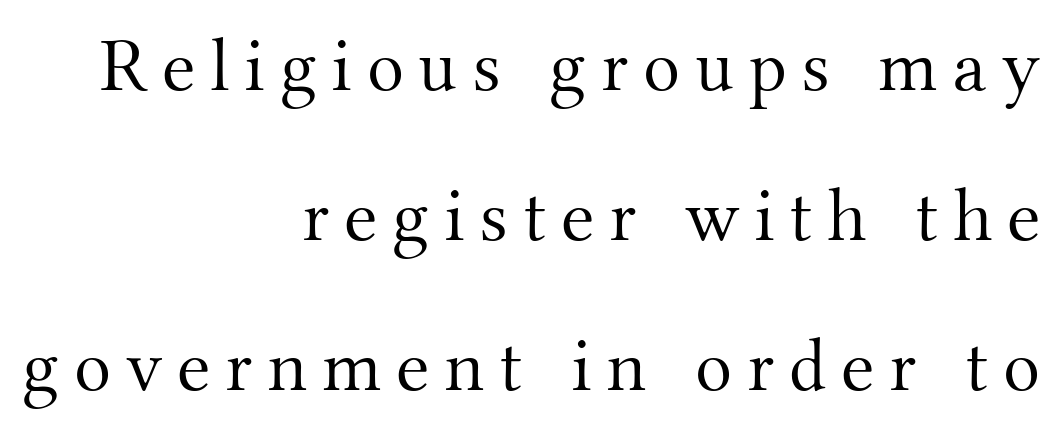
{"serif": "yes", "italic": "no", "bold": "no", "weight": "light", "width": "normal", "stroke_contrast": "medium", "x_height": "small", "monospaced": "no", "underline": "no", "align": "right", "line_spacing": "loose", "line_spacing_ratio": 1.95, "glyph_px": 77}
